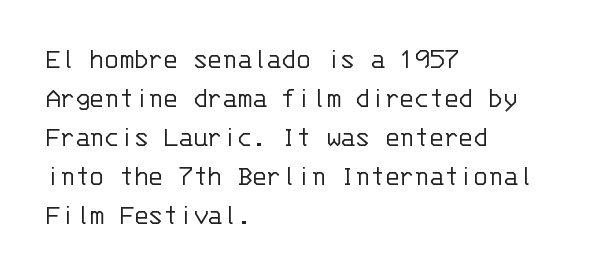
Leftover space on each line is placed entirely after the last word. These lines are rendered in a fixed-pitch font. Type without underlining. These lines were composed using upright roman letters. Weight: regular or lighter.
